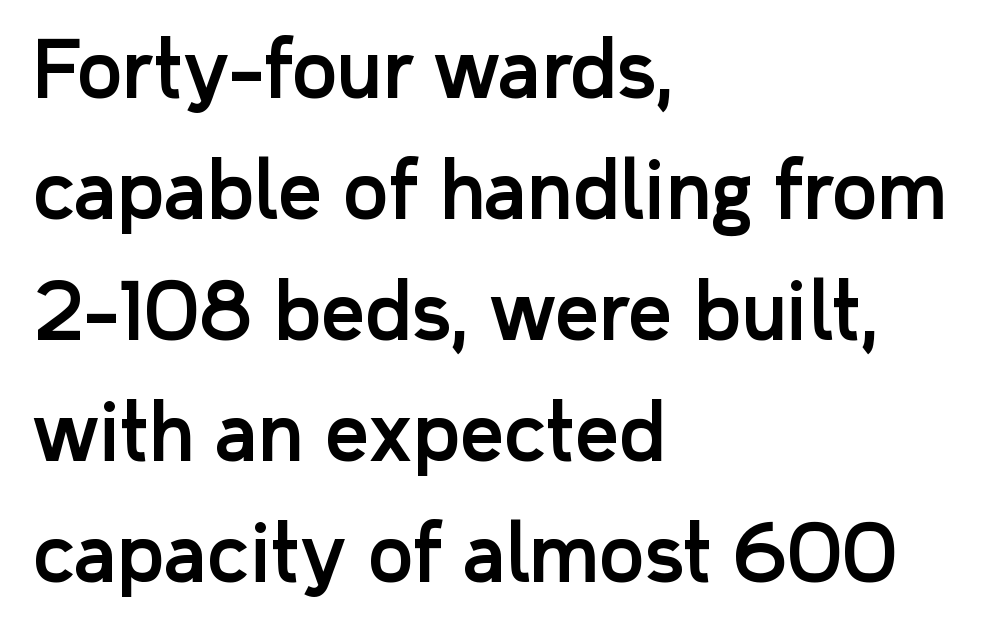
The image shows 77 px sans-serif type, upright; set left-aligned, normal line spacing (1.57x), normal letter spacing, not underlined; low stroke contrast and a medium x-height.
